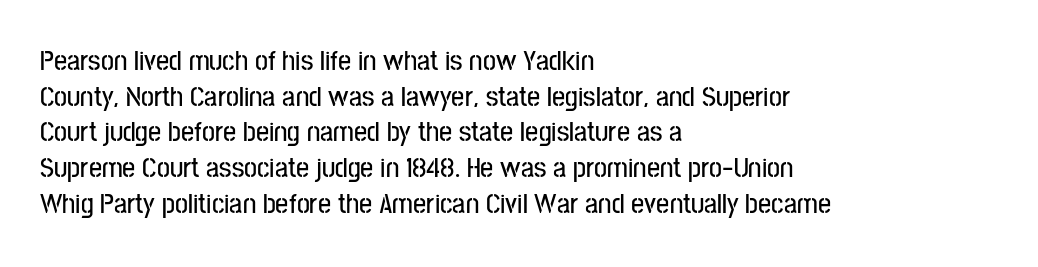
Q: Is the text italic (slanted)? A: No, it is upright.
Q: Is the typeface a serif or a sans-serif typeface? A: Sans-serif.
Q: Is the text underlined? A: No.
Q: How is the paragraph aligned? A: Left-aligned.
Q: Is the spacing between letters normal or unusually wide? A: Normal.
Q: Width (condensed, normal, or wide)? A: Condensed.
Q: Stroke contrast? A: Low.
Q: x-height? A: Medium.
Q: Monospaced? A: No.
